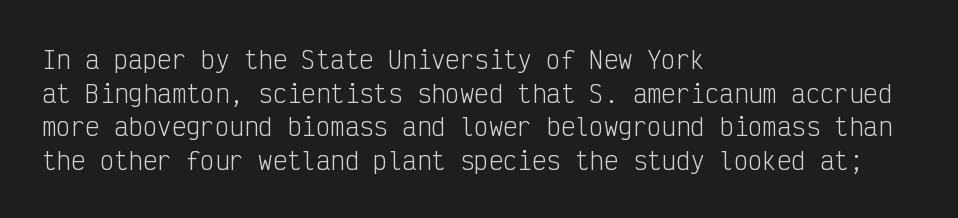
{"italic": "no", "bold": "no", "underline": "no", "align": "left", "line_spacing": "normal", "line_spacing_ratio": 1.4, "letter_spacing": "normal", "letter_spacing_em": 0.0, "glyph_px": 24}
